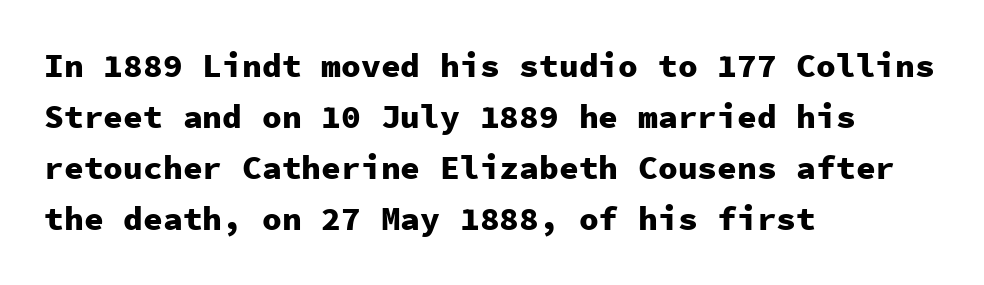
{"serif": "no", "italic": "no", "bold": "yes", "weight": "heavy", "width": "normal", "stroke_contrast": "low", "x_height": "medium", "monospaced": "yes", "underline": "no", "align": "left", "line_spacing": "normal", "line_spacing_ratio": 1.55, "letter_spacing": "normal", "letter_spacing_em": 0.0, "glyph_px": 33}
